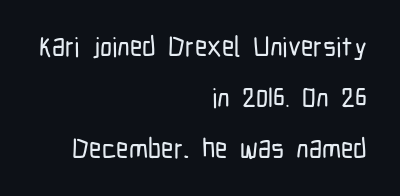
The image shows 27 px text type, upright; set right-aligned, line spacing 1.88x, normal letter spacing, not underlined.
